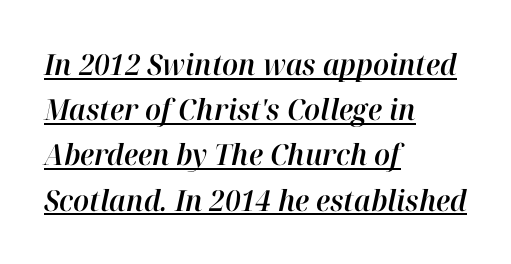
The image shows 29 px text type, italic (leaning right); set left-aligned, normal line spacing (1.56x), normal letter spacing, underlined; high stroke contrast and a medium x-height.
